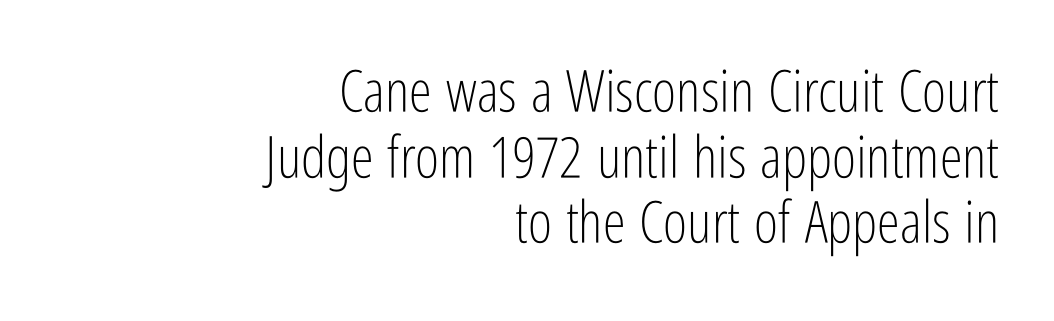
Q: Is the text bold? A: No.
Q: Is the text italic (slanted)? A: No, it is upright.
Q: Is the typeface a serif or a sans-serif typeface? A: Sans-serif.
Q: Is the text underlined? A: No.
Q: How is the paragraph aligned? A: Right-aligned.
Q: Is the spacing between letters normal or unusually wide? A: Normal.
Q: Is the spacing between lines tight, normal or loose? A: Tight.
Q: Width (condensed, normal, or wide)? A: Condensed.
Q: Stroke contrast? A: Low.
Q: x-height? A: Medium.
Q: Monospaced? A: No.
